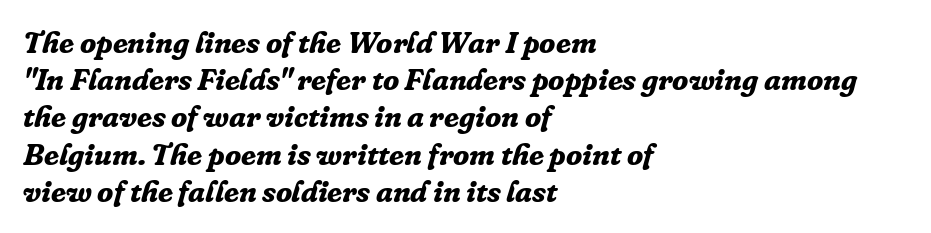
The image shows 30 px bold serif type, italic (leaning right); set left-aligned, line spacing 1.24x, normal letter spacing, not underlined; low stroke contrast and a medium x-height.
